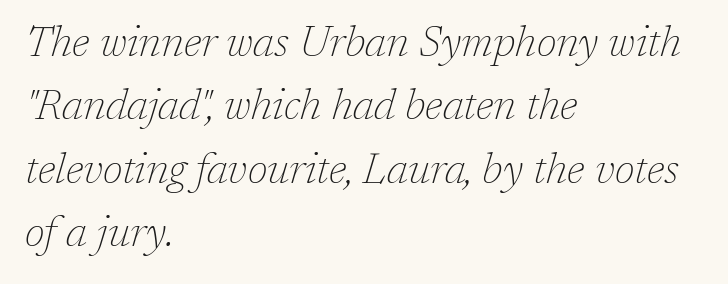
{"serif": "yes", "italic": "yes", "lean": "right", "slant_degrees": 17, "bold": "no", "weight": "thin", "width": "normal", "stroke_contrast": "low", "x_height": "medium", "monospaced": "no", "underline": "no", "align": "left", "line_spacing": "normal", "line_spacing_ratio": 1.51, "letter_spacing": "normal", "letter_spacing_em": 0.0, "glyph_px": 42}
